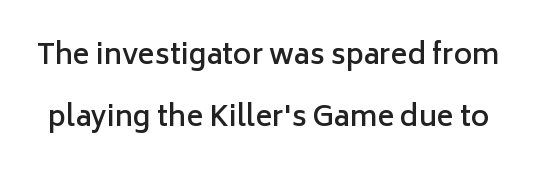
The image shows 28 px semibold sans-serif type, upright; set loose line spacing (2.21x), normal letter spacing, not underlined; low stroke contrast and a medium x-height.
